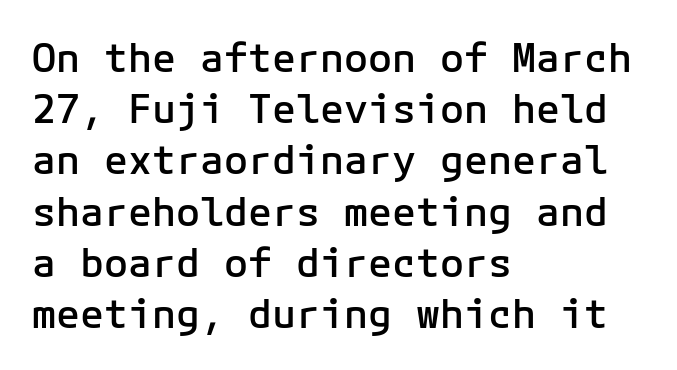
The image shows 40 px semibold sans-serif type, upright, monospaced; set left-aligned, normal line spacing (1.28x), normal letter spacing, not underlined; low stroke contrast and a medium x-height.
